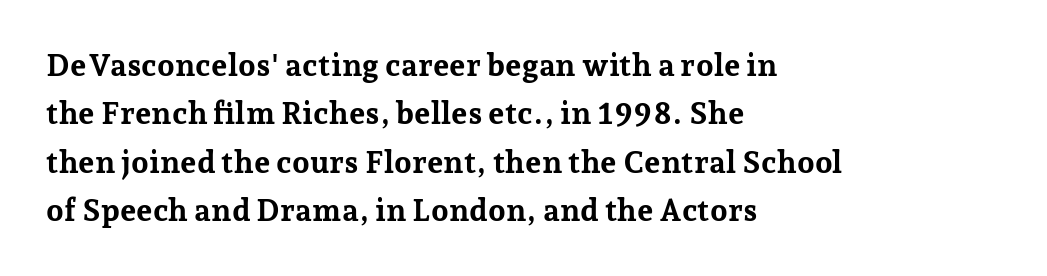
The characters display serif detailing at their extremities. Typesetter's note: full bold, strokes at maximum text heaviness. Ordinary non-slanted type is in use. Baseline-to-baseline distance is the conventional proportion of letter height. Is this a fixed-width face? No — the glyphs have proportional, varying widths. Spacing between characters is what you'd get straight out of the box.
